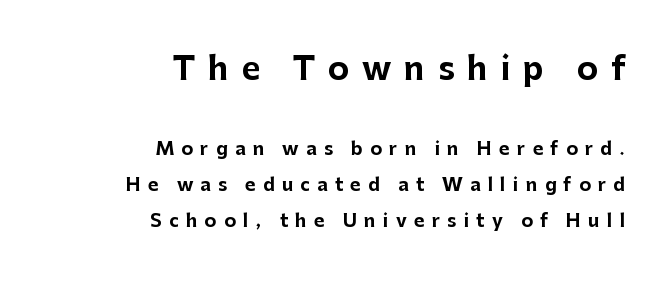
{"serif": "no", "italic": "no", "bold": "yes", "weight": "bold", "width": "normal", "stroke_contrast": "low", "x_height": "medium", "monospaced": "no", "underline": "no", "align": "right", "line_spacing": "loose", "line_spacing_ratio": 2.01, "letter_spacing": "wide", "letter_spacing_em": 0.4, "larger_block": "first", "size_ratio": 1.78, "glyph_px": 32}
